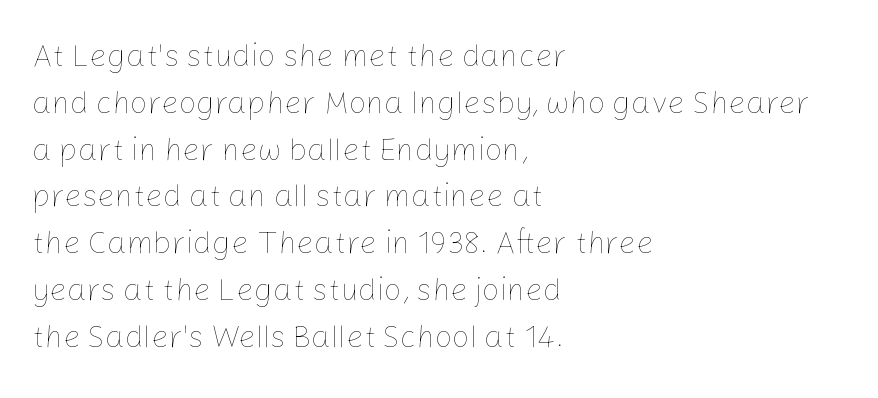
{"italic": "no", "bold": "no", "weight": "thin", "width": "normal", "stroke_contrast": "low", "x_height": "medium", "monospaced": "no", "underline": "no", "align": "left", "line_spacing": "normal", "line_spacing_ratio": 1.51, "letter_spacing": "normal", "letter_spacing_em": 0.0, "glyph_px": 31}
